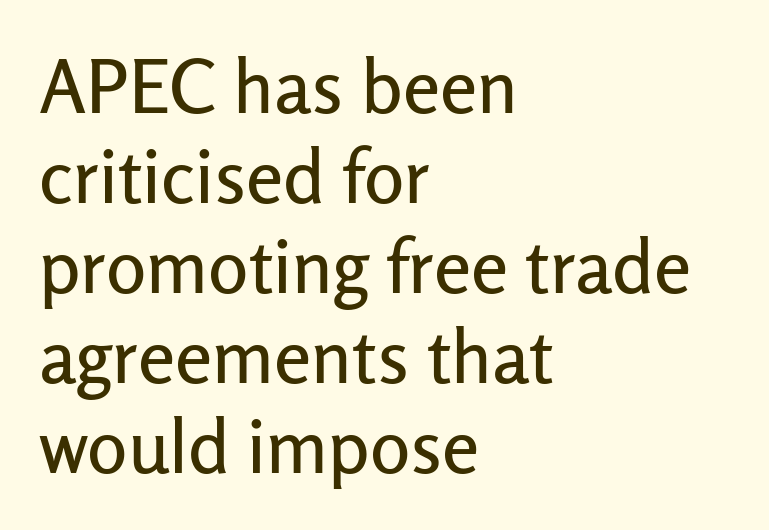
These lines are rendered in a variable-pitch font. The specimen omits any rule beneath the text block's lines. Observe the ordinary spacing: letters are neighbours, not strangers. Horizontally, the lines are justified to the leading edge only. The passage shown is typeset with a sans-serif family.
